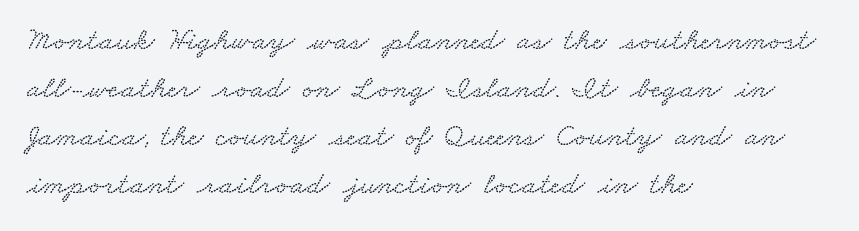
The image shows 32 px wide type; set left-aligned, normal line spacing (1.5x), normal letter spacing, not underlined; low stroke contrast and a small x-height.
